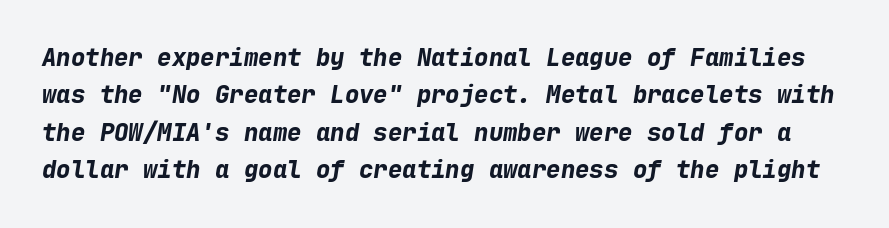
The image shows 24 px bold type, italic (leaning right); set normal line spacing (1.56x), normal letter spacing, not underlined.
